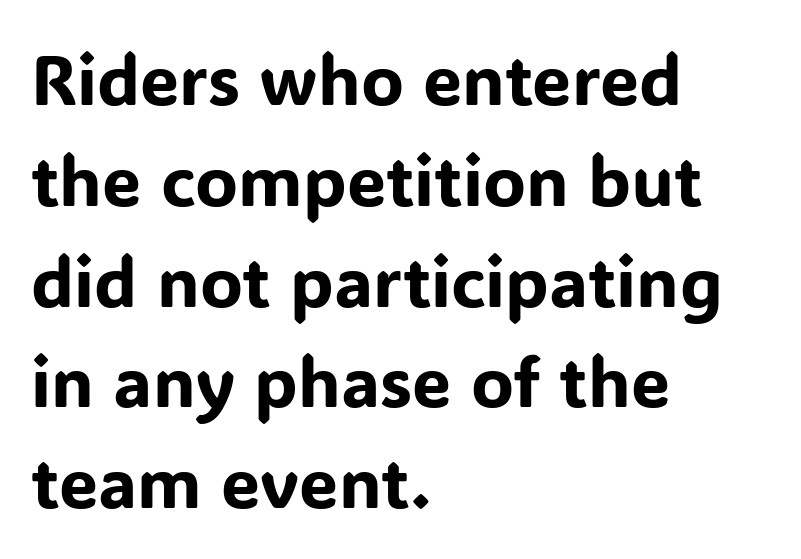
Glance below the letters and you will spot only blank space. Tracking here is standard; glyphs follow each other at the usual distance. Notice how descenders clear the ascenders below comfortably — that's standard leading. When letters stand straight like this, we call the style roman or upright. A typesetter would label this face a sans. This rendering uses left alignment, leaving the right contour irregular.
